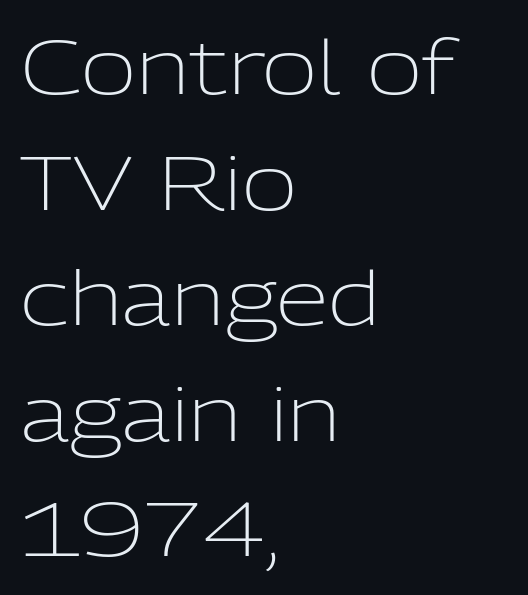
The image shows 76 px light sans-serif type, upright; set left-aligned, normal line spacing (1.52x), normal letter spacing, not underlined; low stroke contrast and a medium x-height.
